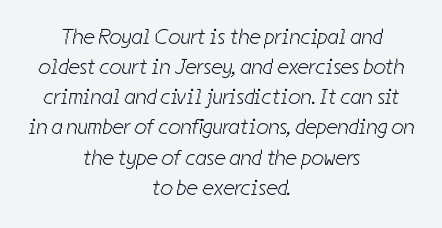
{"bold": "no", "underline": "no", "align": "center", "line_spacing": "normal", "line_spacing_ratio": 1.37, "letter_spacing": "normal", "letter_spacing_em": 0.0, "glyph_px": 22}
